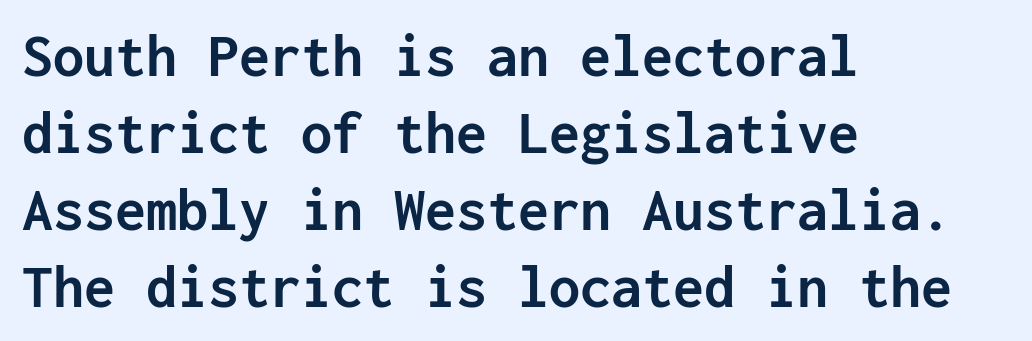
Q: Is the text bold? A: Yes.
Q: Is the text italic (slanted)? A: No, it is upright.
Q: Is the typeface a serif or a sans-serif typeface? A: Sans-serif.
Q: Is the text underlined? A: No.
Q: How is the paragraph aligned? A: Left-aligned.
Q: Is the spacing between letters normal or unusually wide? A: Normal.
Q: Width (condensed, normal, or wide)? A: Normal.
Q: Stroke contrast? A: Low.
Q: x-height? A: Medium.
Q: Monospaced? A: Yes.
